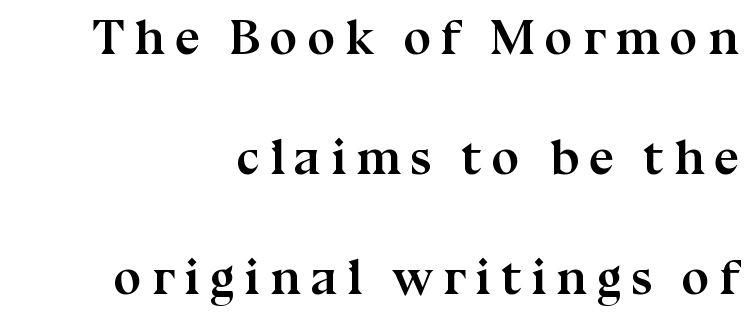
Q: Is the text bold? A: Yes.
Q: Is the text italic (slanted)? A: No, it is upright.
Q: Is the typeface a serif or a sans-serif typeface? A: Serif.
Q: Is the text underlined? A: No.
Q: How is the paragraph aligned? A: Right-aligned.
Q: Is the spacing between lines tight, normal or loose? A: Loose.
Q: Width (condensed, normal, or wide)? A: Normal.
Q: Stroke contrast? A: Medium.
Q: x-height? A: Medium.
Q: Monospaced? A: No.
